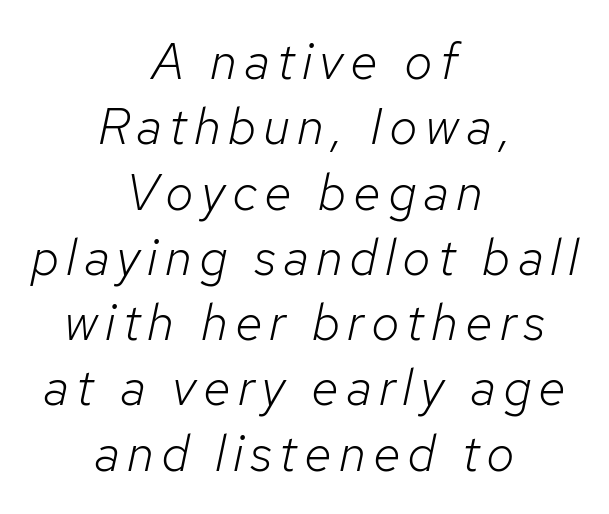
The paragraph has two soft edges and a firm central axis. The cut favours lightness, reaching ordinary text weight at its darkest. The designer left line spacing at the default. Style check: oblique. Descender tails drop into unmarked territory. The letters advance in unequal steps, a hallmark of proportional type.
